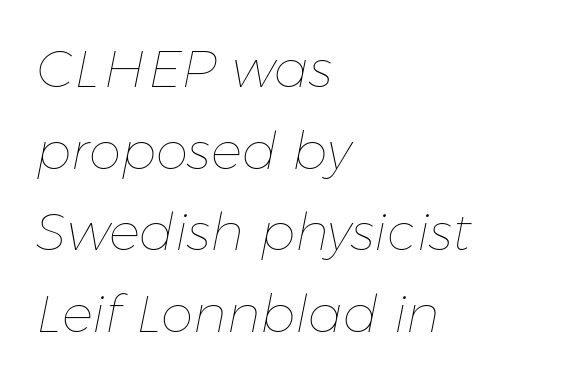
Q: Is the text bold? A: No.
Q: Is the text italic (slanted)? A: Yes, it leans right by about 11 degrees.
Q: Is the text underlined? A: No.
Q: How is the paragraph aligned? A: Left-aligned.
Q: Is the spacing between letters normal or unusually wide? A: Normal.
Q: Is the spacing between lines tight, normal or loose? A: Normal.
Q: Width (condensed, normal, or wide)? A: Normal.
Q: Stroke contrast? A: Low.
Q: x-height? A: Medium.
Q: Monospaced? A: No.
